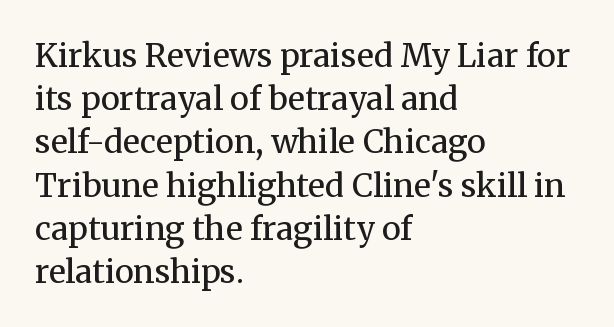
Reading down the block, your eye returns to a fixed left position each line. Proportional: the letters do not fall into vertical columns. The type sits square on the baseline with zero lean. The leading is moderate, giving the passage an even texture. Words float on clear page, feet unadorned. Regarding serifs, this sample has them.
